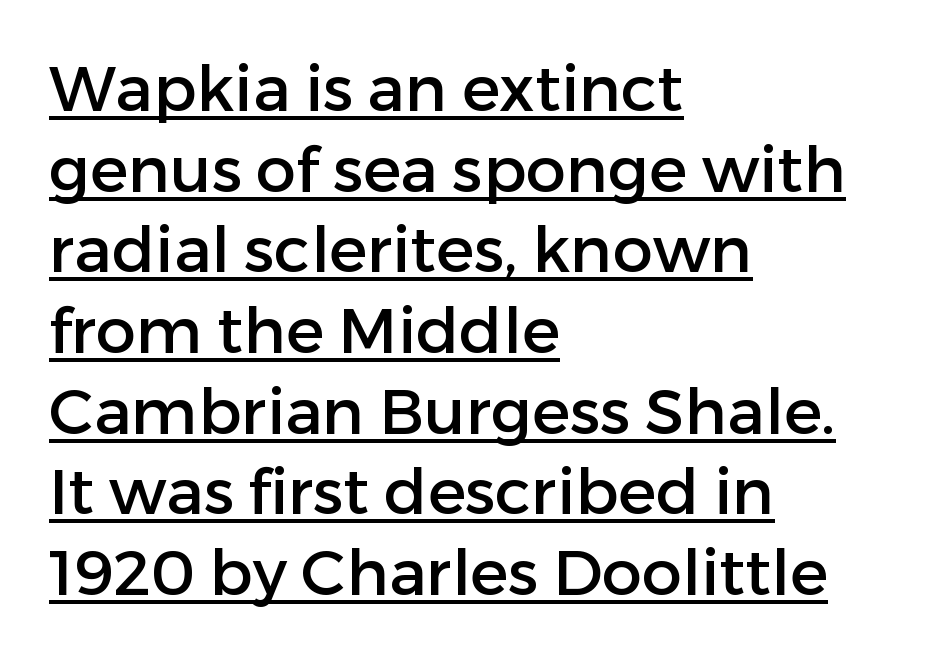
These characters rest on top of a visible drawn line. Between one letter and the next there's only the usual sliver of space. Vertically, the passage feels balanced, rows spaced as you'd expect. These lines are rendered in a variable-pitch font. Every character sits straight up, as roman type does.
